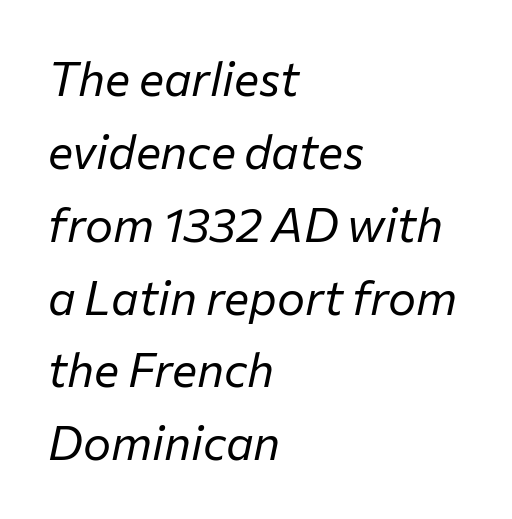
The tracking reads as untouched default to a designer's eye. The typesetter chose a ragged-right arrangement here. Weight: in the light-to-regular range. In terms of posture, this sample is oblique.
